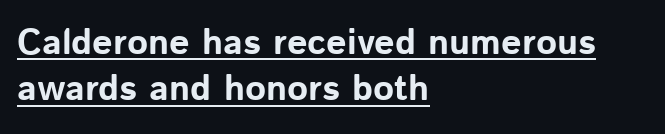
Quick note: underline on. The tracking reads as untouched default to a designer's eye. Set as a true bold cut, around the 700 mark. The text block is weighted toward the left margin, trailing off unevenly rightward.
